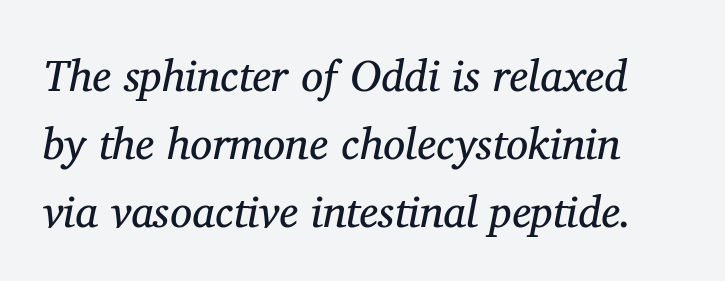
{"serif": "yes", "italic": "yes", "lean": "right", "slant_degrees": 11, "bold": "no", "weight": "regular", "width": "normal", "stroke_contrast": "medium", "x_height": "medium", "monospaced": "no", "underline": "no", "line_spacing": "normal", "line_spacing_ratio": 1.54, "letter_spacing": "normal", "letter_spacing_em": 0.0, "glyph_px": 44}
